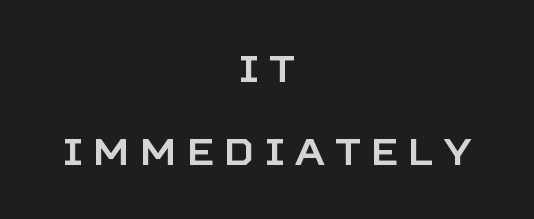
The image shows 37 px sans-serif type, upright; set centered, loose line spacing (2.24x), unusually wide letter spacing (+0.28 em), not underlined; low stroke contrast and a large x-height.
